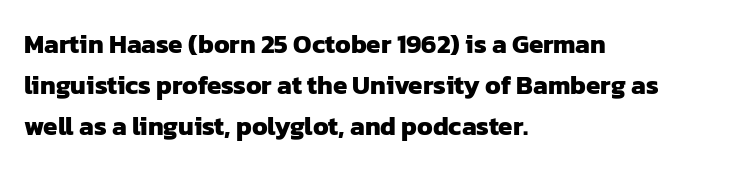
The rendering uses a moderate line-height, typical for paragraphs. The strokes are fattened all the way to bold. There is no visible air inserted between adjacent glyphs. A bare baseline throughout the passage. Line beginnings align vertically; line endings do not.
